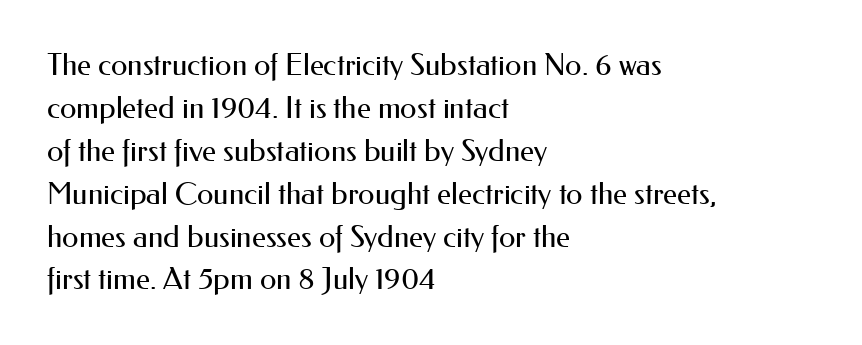
The image shows 30 px regular-weight sans-serif type, upright; set left-aligned, normal line spacing (1.43x), normal letter spacing, not underlined; medium stroke contrast and a small x-height.
